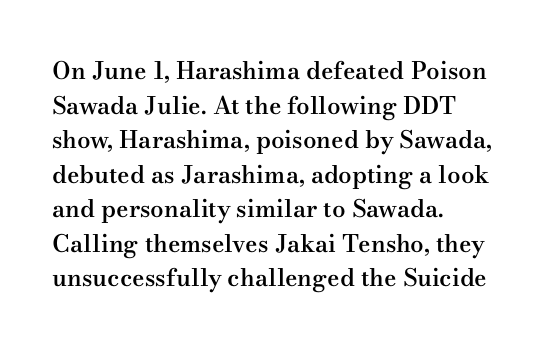
Inter-character spacing is left at the font's built-in metrics. Is there any slant? The stems are plumb. Reading down the block, your eye returns to a fixed left position each line. A semibold gives these letters moderate extra thickness, short of bold.
